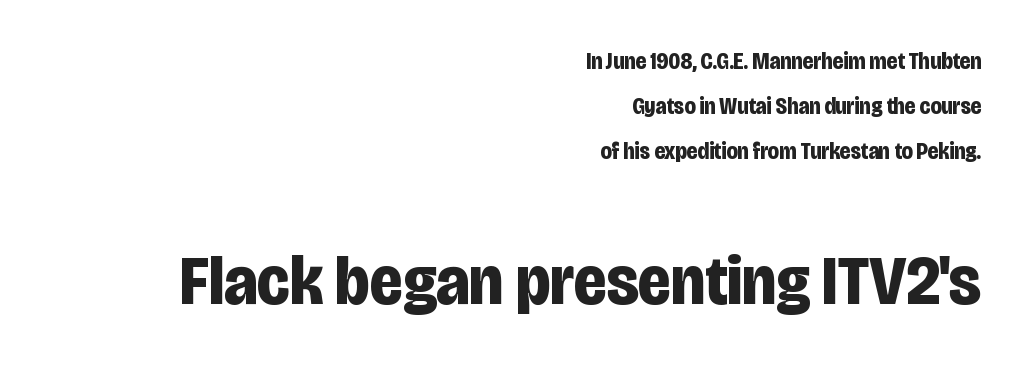
{"serif": "no", "italic": "no", "bold": "yes", "weight": "bold", "width": "condensed", "stroke_contrast": "low", "x_height": "large", "monospaced": "no", "underline": "no", "align": "right", "line_spacing": "loose", "line_spacing_ratio": 1.95, "letter_spacing": "normal", "letter_spacing_em": 0.0, "larger_block": "second", "size_ratio": 3.04, "glyph_px": 70}
